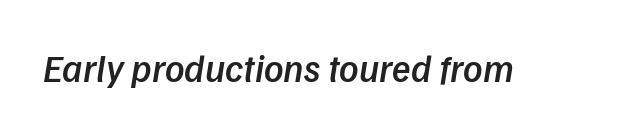
{"serif": "no", "bold": "semi", "weight": "semibold", "width": "normal", "stroke_contrast": "low", "x_height": "medium", "monospaced": "no", "underline": "no", "letter_spacing": "normal", "letter_spacing_em": 0.0, "glyph_px": 38}
